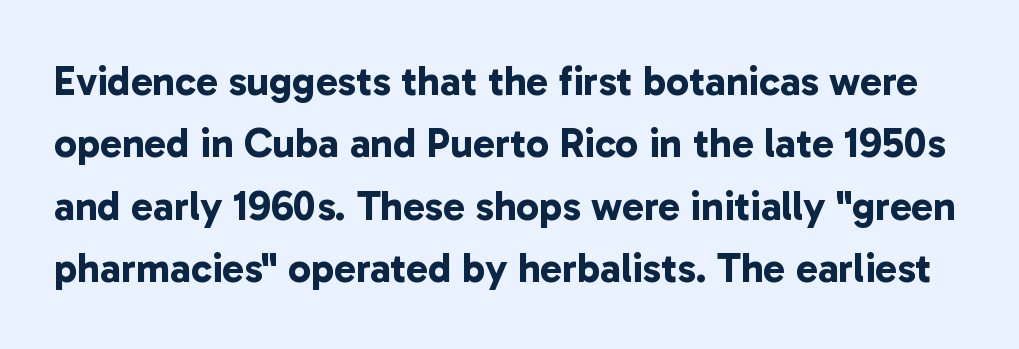
The image shows 41 px bold sans-serif type; set normal line spacing (1.52x), normal letter spacing, not underlined; low stroke contrast and a medium x-height.
